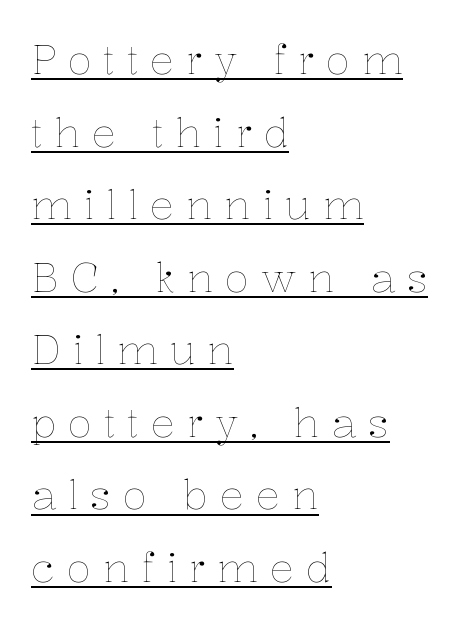
{"italic": "no", "bold": "no", "weight": "thin", "width": "normal", "stroke_contrast": "low", "x_height": "medium", "monospaced": "no", "underline": "yes", "align": "left", "line_spacing_ratio": 1.77, "letter_spacing": "wide", "letter_spacing_em": 0.28, "glyph_px": 41}
